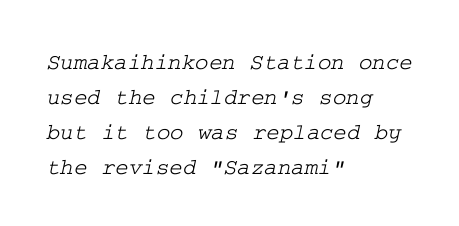
Line starts are locked; line ends wander. Summary of vertical rhythm: regular, with standard interline spacing. What stands out about the letter spacing? Nothing — it is the standard amount. Each row of text sits above clean, open space.
